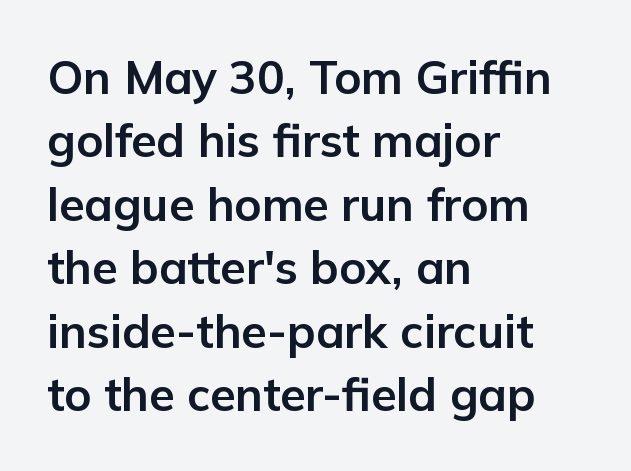
The space beneath each line is pristine and unruled. A typesetter would call this leading conventional body-copy spacing. Notice how the passage keeps a crisp vertical edge on the left only. Vertical strokes here are truly vertical. Strokes here are thick enough to call this a true bold.
